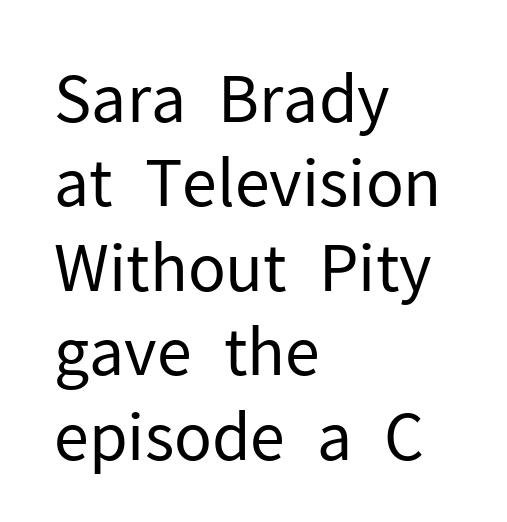
Q: Is the text bold? A: No.
Q: Is the text italic (slanted)? A: No, it is upright.
Q: Is the typeface a serif or a sans-serif typeface? A: Sans-serif.
Q: Is the text underlined? A: No.
Q: How is the paragraph aligned? A: Left-aligned.
Q: Is the spacing between letters normal or unusually wide? A: Normal.
Q: Is the spacing between lines tight, normal or loose? A: Normal.
Q: Width (condensed, normal, or wide)? A: Normal.
Q: Stroke contrast? A: Low.
Q: x-height? A: Medium.
Q: Monospaced? A: No.
